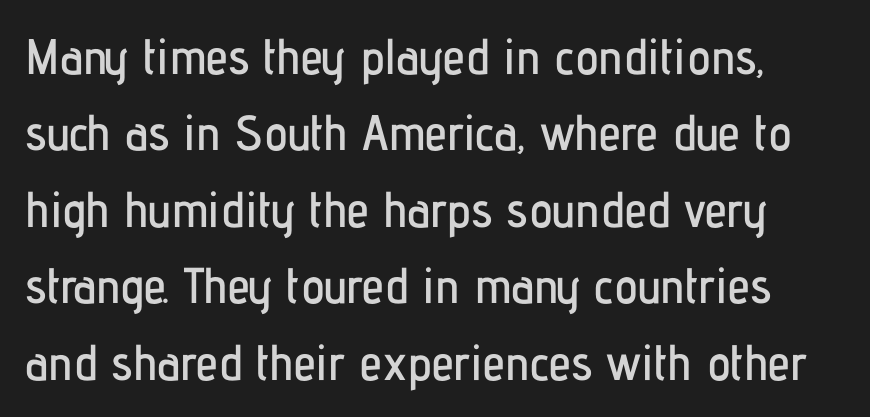
{"serif": "no", "italic": "no", "width": "condensed", "stroke_contrast": "low", "x_height": "medium", "monospaced": "no", "underline": "no", "line_spacing": "normal", "line_spacing_ratio": 1.53, "letter_spacing": "normal", "letter_spacing_em": 0.0, "glyph_px": 50}
